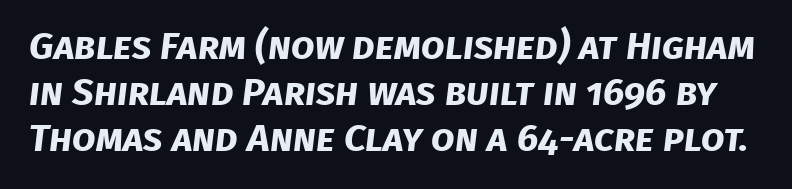
The image shows 38 px bold sans-serif type; set line spacing 1.21x, normal letter spacing, not underlined; low stroke contrast and a large x-height.
